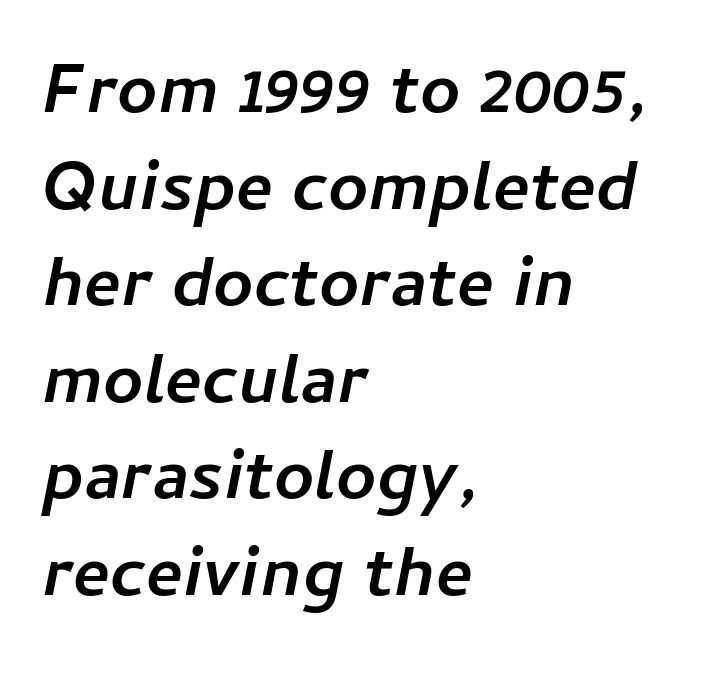
The image shows 70 px semibold type, italic (leaning right); set left-aligned, normal line spacing (1.38x), normal letter spacing, not underlined; low stroke contrast and a medium x-height.
